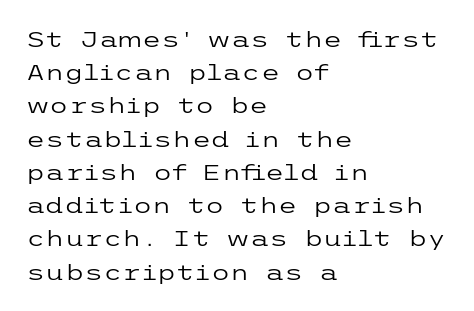
Q: Is the text bold? A: No.
Q: Is the text italic (slanted)? A: No, it is upright.
Q: Is the text underlined? A: No.
Q: How is the paragraph aligned? A: Left-aligned.
Q: Is the spacing between letters normal or unusually wide? A: Normal.
Q: Is the spacing between lines tight, normal or loose? A: Normal.
